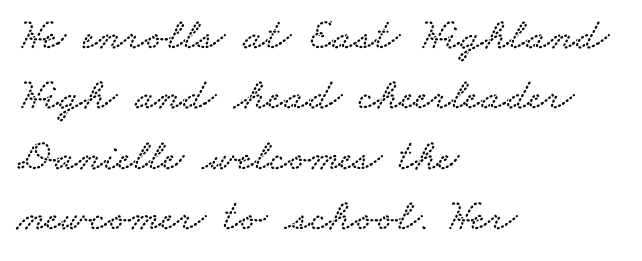
Q: Is the typeface a serif or a sans-serif typeface? A: Serif.
Q: Is the text underlined? A: No.
Q: How is the paragraph aligned? A: Left-aligned.
Q: Is the spacing between letters normal or unusually wide? A: Normal.
Q: Is the spacing between lines tight, normal or loose? A: Normal.
Q: Width (condensed, normal, or wide)? A: Wide.
Q: Stroke contrast? A: Low.
Q: x-height? A: Small.
Q: Monospaced? A: No.
